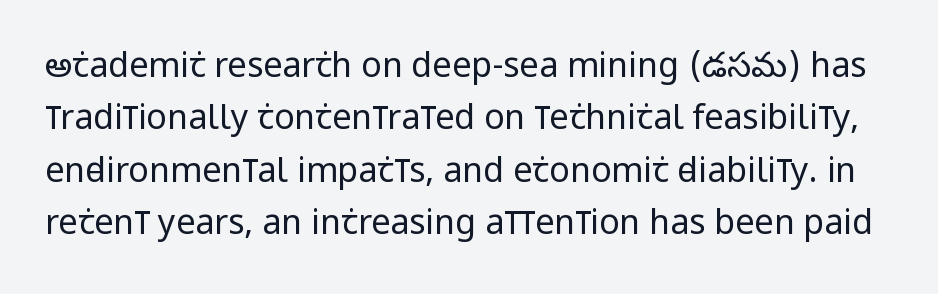
Does the leading feel generous? No, just average. The line texture is even and compact thanks to regular tracking. The space beneath each line is pristine and unruled. This rendering employs a face without finishing strokes, i.e., a sans-serif.
